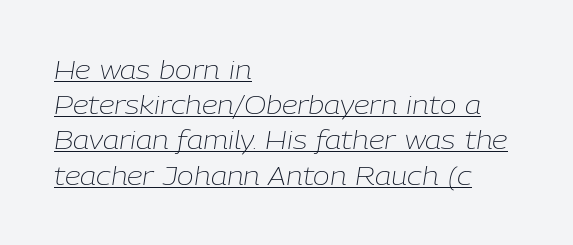
The image shows 25 px text type, italic (leaning right); set left-aligned, normal line spacing (1.41x), normal letter spacing, underlined.
